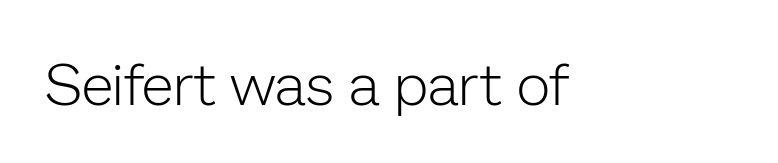
Q: Is the text bold? A: No.
Q: Is the text italic (slanted)? A: No, it is upright.
Q: Is the typeface a serif or a sans-serif typeface? A: Sans-serif.
Q: Is the text underlined? A: No.
Q: Is the spacing between letters normal or unusually wide? A: Normal.
Q: Width (condensed, normal, or wide)? A: Normal.
Q: Stroke contrast? A: Low.
Q: x-height? A: Medium.
Q: Monospaced? A: No.
